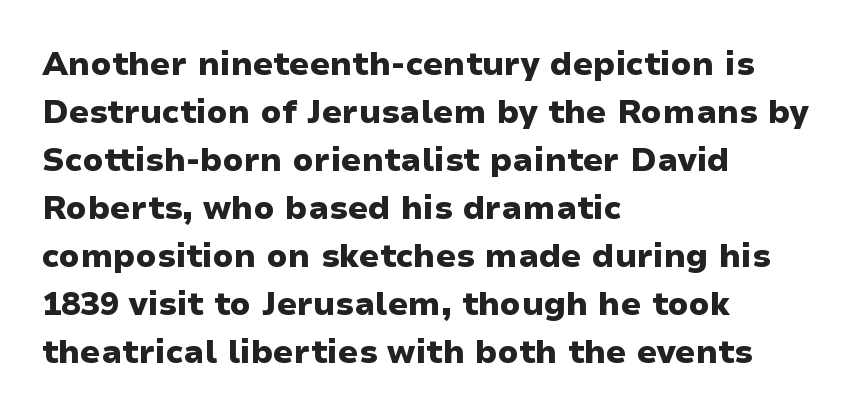
Q: Is the text bold? A: Yes.
Q: Is the text italic (slanted)? A: No, it is upright.
Q: Is the typeface a serif or a sans-serif typeface? A: Sans-serif.
Q: Is the text underlined? A: No.
Q: How is the paragraph aligned? A: Left-aligned.
Q: Is the spacing between letters normal or unusually wide? A: Normal.
Q: Is the spacing between lines tight, normal or loose? A: Normal.
Q: Width (condensed, normal, or wide)? A: Wide.
Q: Stroke contrast? A: Low.
Q: x-height? A: Medium.
Q: Monospaced? A: No.
